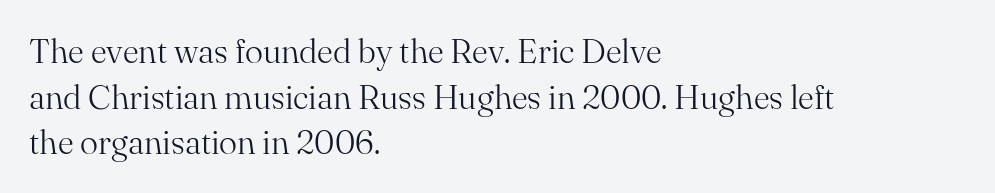
Q: Is the text bold? A: No.
Q: Is the text italic (slanted)? A: No, it is upright.
Q: Is the typeface a serif or a sans-serif typeface? A: Serif.
Q: Is the text underlined? A: No.
Q: How is the paragraph aligned? A: Left-aligned.
Q: Is the spacing between letters normal or unusually wide? A: Normal.
Q: Is the spacing between lines tight, normal or loose? A: Normal.
Q: Width (condensed, normal, or wide)? A: Normal.
Q: Stroke contrast? A: Medium.
Q: x-height? A: Small.
Q: Monospaced? A: No.
